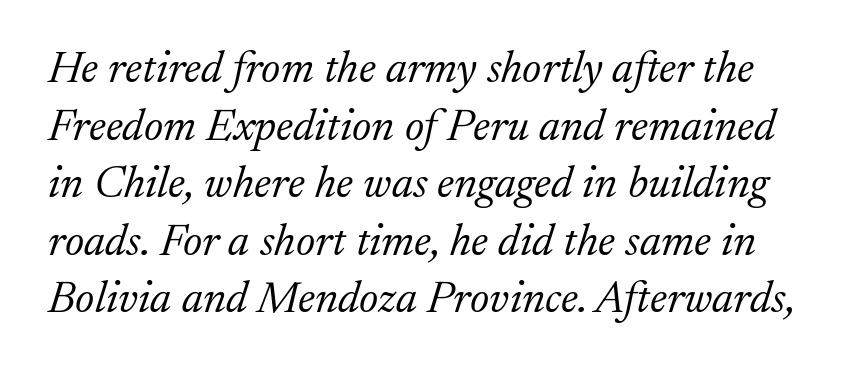
The image shows 45 px light serif type, italic (leaning right); set normal line spacing (1.28x), normal letter spacing, not underlined; low stroke contrast and a medium x-height.
